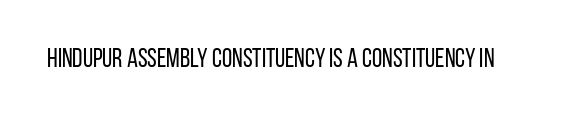
A roman cut, with each character standing at attention. Decoration check: the copy has no underline. The gaps between neighbouring characters are ordinary and unremarkable. Bold? No — there's no thickening of the strokes.
